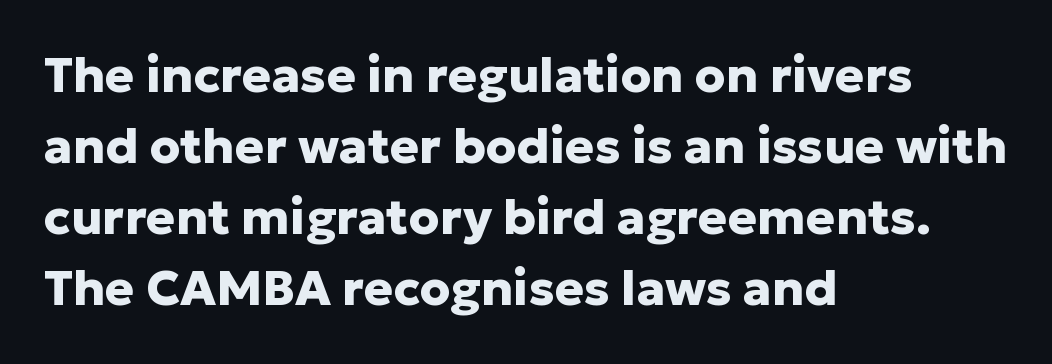
The image shows 49 px heavy sans-serif type, upright; set left-aligned, normal line spacing (1.45x), normal letter spacing, not underlined; low stroke contrast and a medium x-height.
